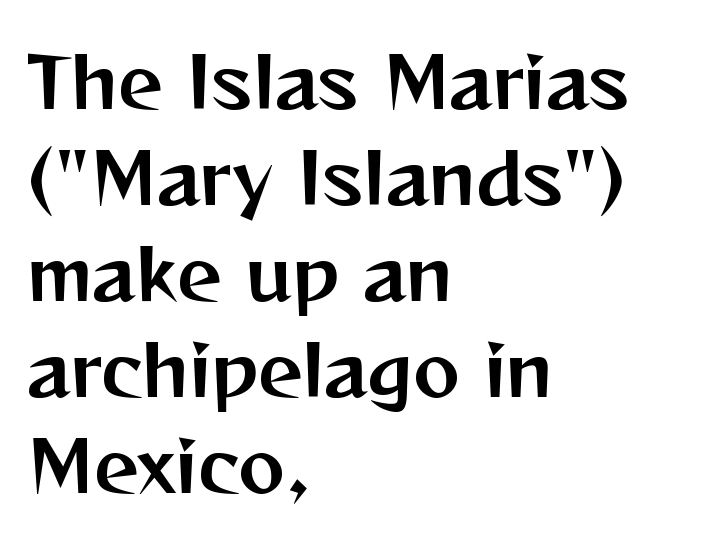
The image shows 70 px sans-serif type, upright; set left-aligned, normal line spacing (1.37x), normal letter spacing, not underlined; medium stroke contrast and a medium x-height.
